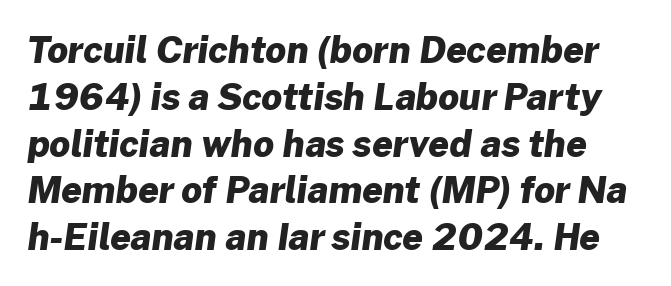
{"serif": "no", "bold": "yes", "weight": "heavy", "width": "normal", "stroke_contrast": "low", "x_height": "medium", "monospaced": "no", "underline": "no", "line_spacing": "normal", "line_spacing_ratio": 1.3, "letter_spacing": "normal", "letter_spacing_em": 0.0, "glyph_px": 36}
